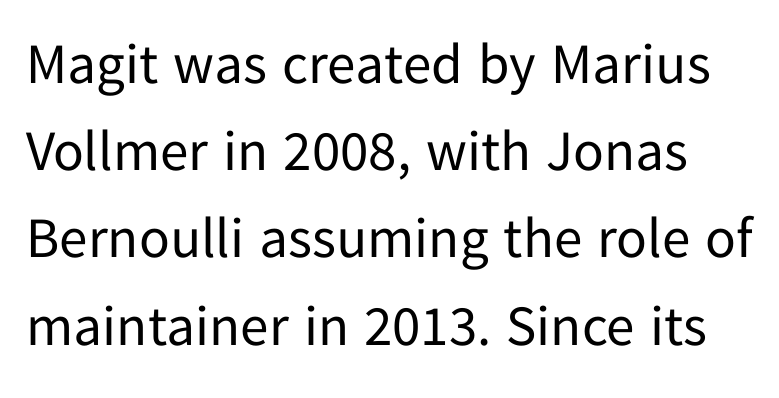
Summary of vertical rhythm: regular, with standard interline spacing. Glyph-to-glyph distance matches everyday printed text. Vertical strokes here are truly vertical. The passage shown is not bold in any degree.
